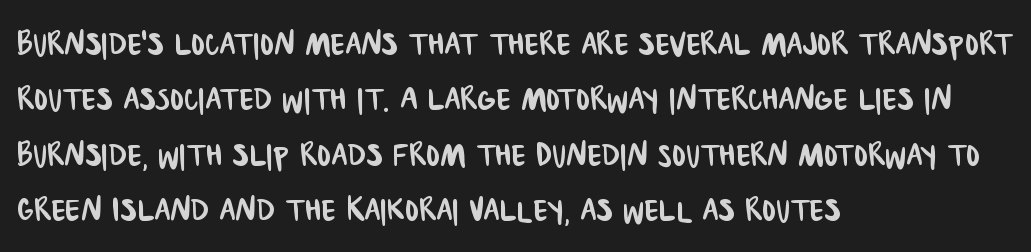
Reading down the column, the eye jumps a familiar distance to each next line. A clean baseline with only descenders dipping below it. This sample has the flowing, uneven cadence of proportional lettering. Caption: standard tracking, unaltered. No feet cap the strokes, marking this as sans-serif type. Caption: multi-line text, flush left, ragged right.
